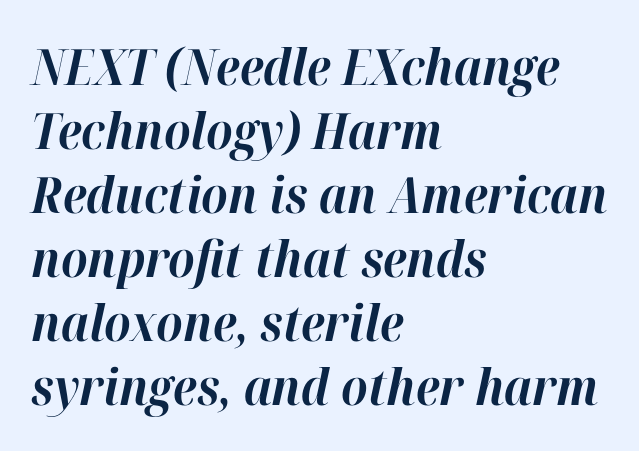
Q: Is the text bold? A: Yes.
Q: Is the text italic (slanted)? A: Yes, it leans right by about 12 degrees.
Q: Is the text underlined? A: No.
Q: How is the paragraph aligned? A: Left-aligned.
Q: Is the spacing between letters normal or unusually wide? A: Normal.
Q: Is the spacing between lines tight, normal or loose? A: Normal.
Q: Width (condensed, normal, or wide)? A: Normal.
Q: Stroke contrast? A: High.
Q: x-height? A: Medium.
Q: Monospaced? A: No.
